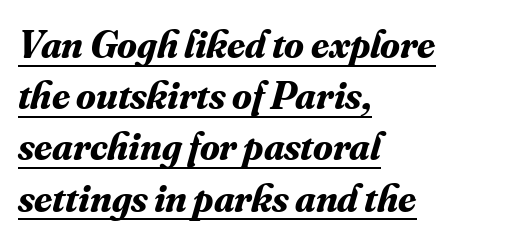
The glyphs have the mass of a bold cut. You can see a thin bar hugging the bottom of the glyphs. Does the type have serifs? Yes, each stem ends in a small foot. Notice how descenders clear the ascenders below comfortably — that's standard leading.
